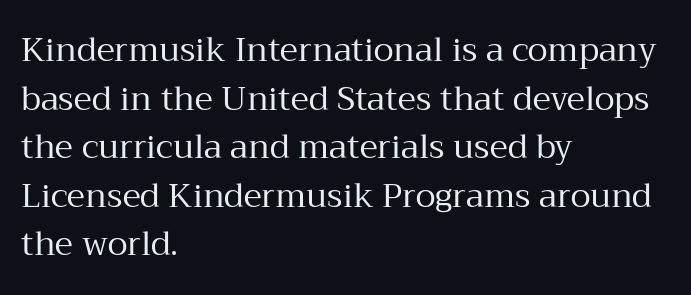
Does extra space separate the letters? No, they use regular spacing. Type without underlining. The typography opts for an upright posture over an oblique one. This sample has the flowing, uneven cadence of proportional lettering. The font sits on the lighter half of the weight spectrum, regular included.
